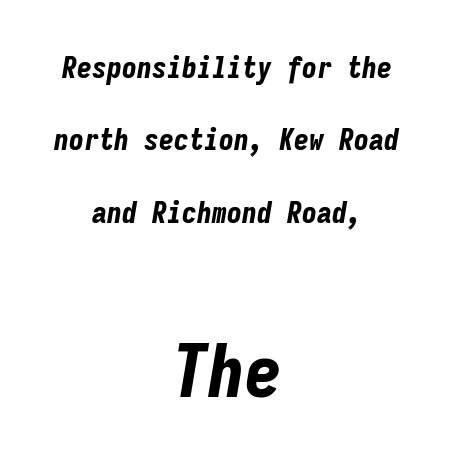
{"italic": "yes", "lean": "right", "slant_degrees": 9, "bold": "yes", "weight": "bold", "width": "condensed", "stroke_contrast": "low", "x_height": "medium", "monospaced": "yes", "underline": "no", "align": "center", "line_spacing": "loose", "line_spacing_ratio": 2.41, "letter_spacing": "normal", "letter_spacing_em": 0.0, "larger_block": "second", "size_ratio": 2.47, "glyph_px": 74}
